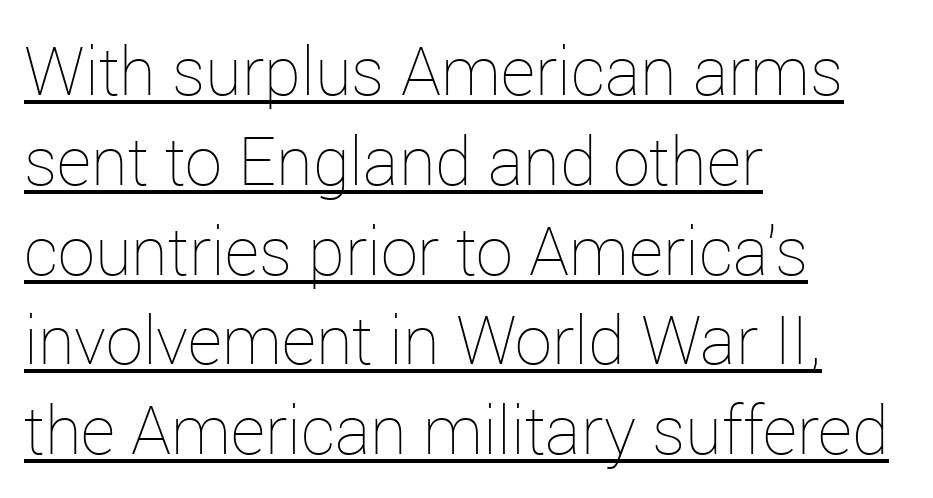
The image shows 67 px thin type, upright; set left-aligned, normal line spacing (1.34x), normal letter spacing, underlined; low stroke contrast and a medium x-height.
